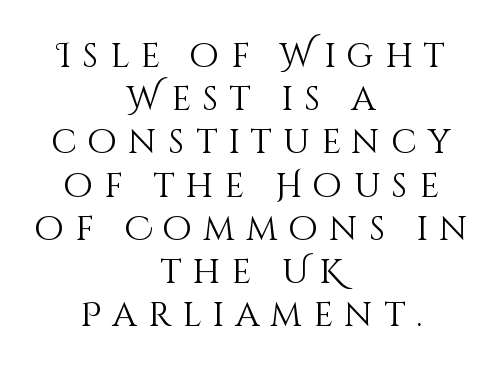
{"italic": "no", "bold": "no", "weight": "light", "width": "normal", "stroke_contrast": "medium", "x_height": "large", "monospaced": "no", "underline": "no", "align": "center", "line_spacing": "normal", "line_spacing_ratio": 1.27, "letter_spacing": "wide", "letter_spacing_em": 0.33, "glyph_px": 34}
